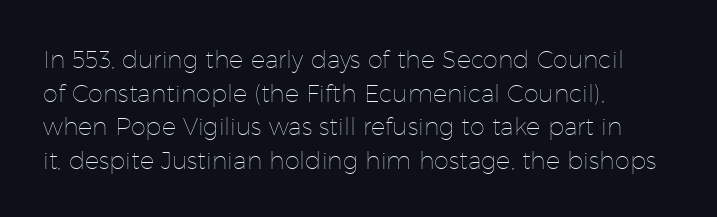
Does the copy run flush right? No — it runs flush left. Does extra space separate the letters? No, they use regular spacing. The letters look calm and open, with moderate or lighter stems. Beneath every word, the page is bare. Normally led — the rows are evenly, conventionally spaced.
